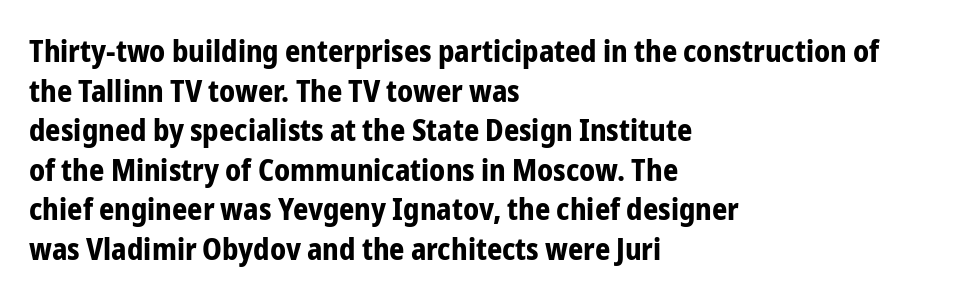
The image shows 30 px bold, condensed sans-serif type, upright; set left-aligned, normal line spacing (1.32x), normal letter spacing, not underlined; low stroke contrast and a medium x-height.
